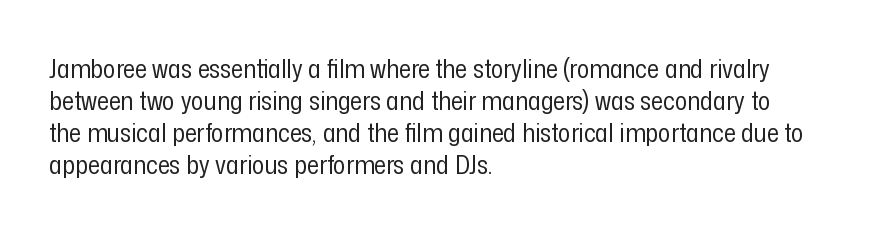
Q: Is the text bold? A: No.
Q: Is the text italic (slanted)? A: No, it is upright.
Q: Is the text underlined? A: No.
Q: How is the paragraph aligned? A: Left-aligned.
Q: Is the spacing between letters normal or unusually wide? A: Normal.
